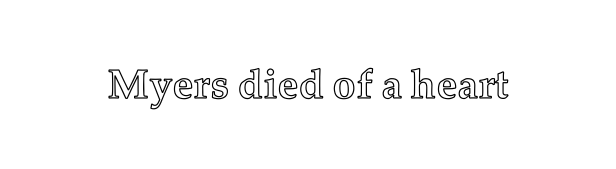
The image shows 41 px text type, upright; set normal letter spacing, not underlined; a medium x-height.
